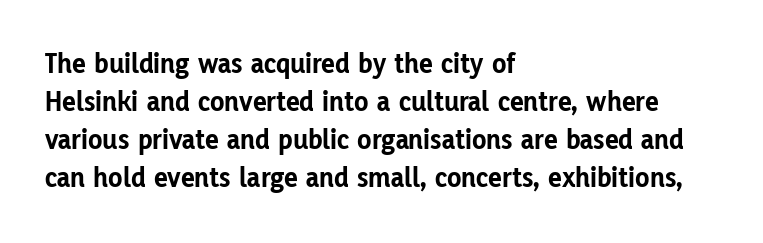
Q: Is the text bold? A: Yes.
Q: Is the text italic (slanted)? A: No, it is upright.
Q: Is the typeface a serif or a sans-serif typeface? A: Sans-serif.
Q: Is the text underlined? A: No.
Q: How is the paragraph aligned? A: Left-aligned.
Q: Is the spacing between letters normal or unusually wide? A: Normal.
Q: Is the spacing between lines tight, normal or loose? A: Normal.
Q: Width (condensed, normal, or wide)? A: Normal.
Q: Stroke contrast? A: Low.
Q: x-height? A: Medium.
Q: Monospaced? A: No.
